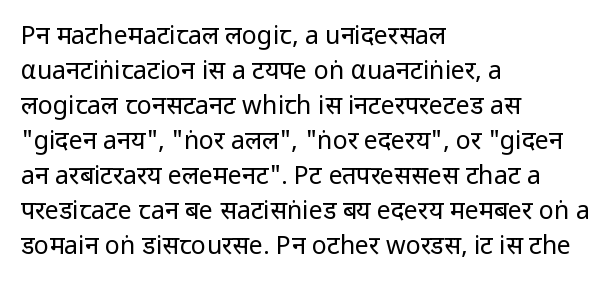
Nobody drew a line under any word here. The passage is arranged the way most books set body copy — flush left. Is the stroke heavy? The answer is a plain regular-or-lighter. Nobody touched the tracking dial on this one. A roman cut, with each character standing at attention. The space between consecutive lines is moderate.
